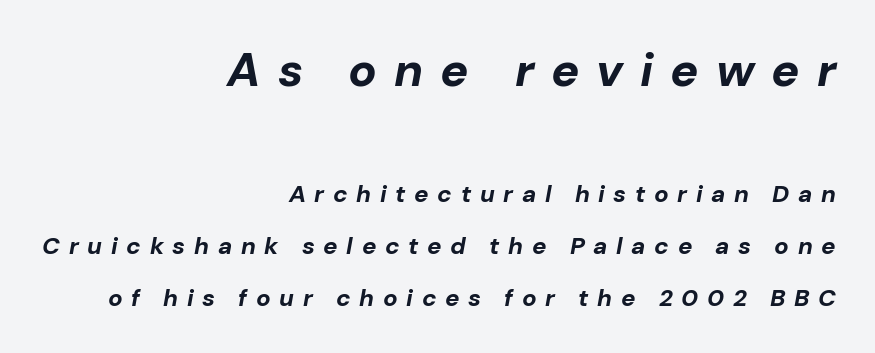
Q: Is the text bold? A: Yes.
Q: Is the text italic (slanted)? A: Yes, it leans right by about 10 degrees.
Q: Is the text underlined? A: No.
Q: How is the paragraph aligned? A: Right-aligned.
Q: Is the spacing between letters normal or unusually wide? A: Unusually wide.
Q: Is the spacing between lines tight, normal or loose? A: Loose.
Q: Which block of text is set in a larger size, the first (top) or the second (bottom)? A: The first (top) one.
Q: Width (condensed, normal, or wide)? A: Normal.
Q: Stroke contrast? A: Low.
Q: x-height? A: Medium.
Q: Monospaced? A: No.
